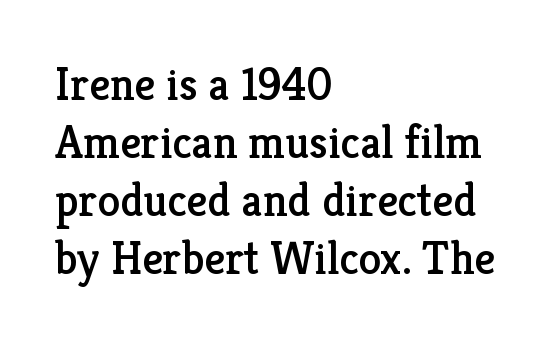
Q: Is the text italic (slanted)? A: No, it is upright.
Q: Is the typeface a serif or a sans-serif typeface? A: Serif.
Q: Is the text underlined? A: No.
Q: How is the paragraph aligned? A: Left-aligned.
Q: Is the spacing between letters normal or unusually wide? A: Normal.
Q: Is the spacing between lines tight, normal or loose? A: Normal.
Q: Width (condensed, normal, or wide)? A: Normal.
Q: Stroke contrast? A: Low.
Q: x-height? A: Medium.
Q: Monospaced? A: No.
